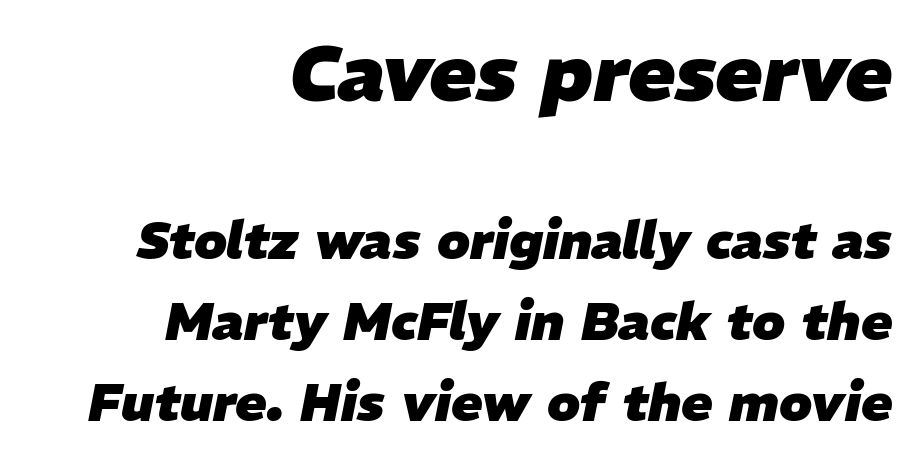
Q: Is the text bold? A: Yes.
Q: Is the text italic (slanted)? A: Yes, it leans right by about 11 degrees.
Q: Is the text underlined? A: No.
Q: How is the paragraph aligned? A: Right-aligned.
Q: Is the spacing between letters normal or unusually wide? A: Normal.
Q: Is the spacing between lines tight, normal or loose? A: Normal.
Q: Which block of text is set in a larger size, the first (top) or the second (bottom)? A: The first (top) one.
Q: Width (condensed, normal, or wide)? A: Normal.
Q: Stroke contrast? A: Low.
Q: x-height? A: Medium.
Q: Monospaced? A: No.
